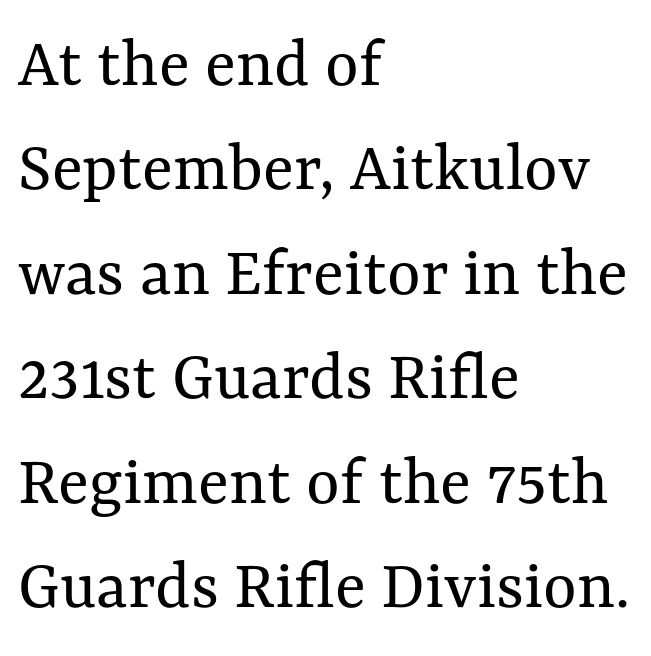
A typesetter would mark this as roman, not italic. The font sits on the lighter half of the weight spectrum, regular included. If you drew a ruler down the left edge, every line would touch it. Clear beneath every line of the passage.
